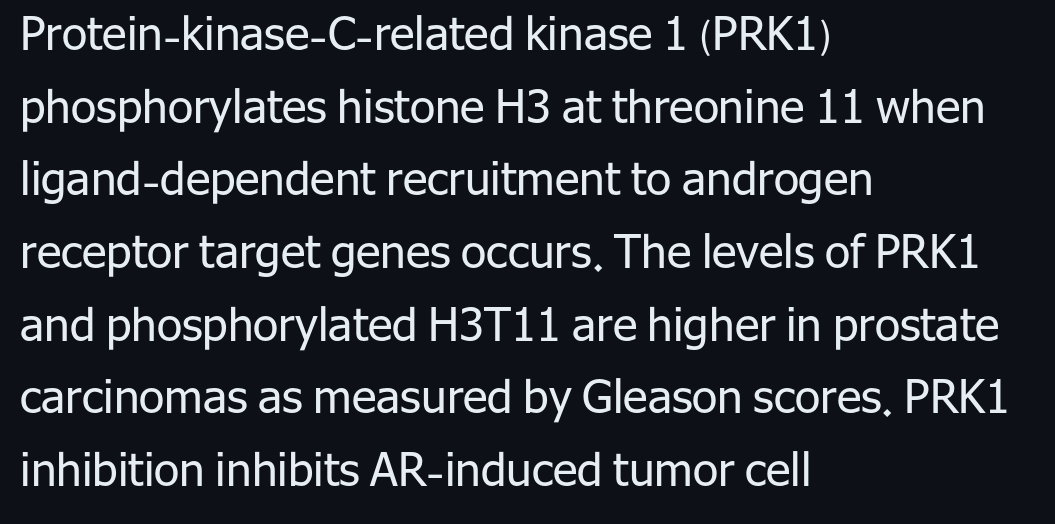
To sum up the face: it is a sans, with no serifs. Clear beneath every line of the passage. Caption: standard tracking, unaltered. A quiet, ordinary-to-light weight characterises the typeface. The letters advance in unequal steps, a hallmark of proportional type. These lines sit exactly where default settings would place them.
